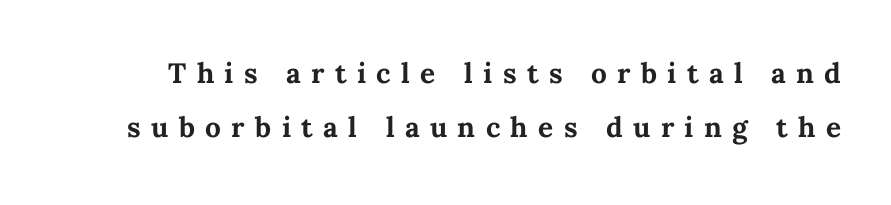
Q: Is the text bold? A: Yes.
Q: Is the text italic (slanted)? A: No, it is upright.
Q: Is the text underlined? A: No.
Q: Is the spacing between letters normal or unusually wide? A: Unusually wide.
Q: Is the spacing between lines tight, normal or loose? A: Loose.
Q: Width (condensed, normal, or wide)? A: Normal.
Q: Stroke contrast? A: Medium.
Q: x-height? A: Medium.
Q: Monospaced? A: No.
